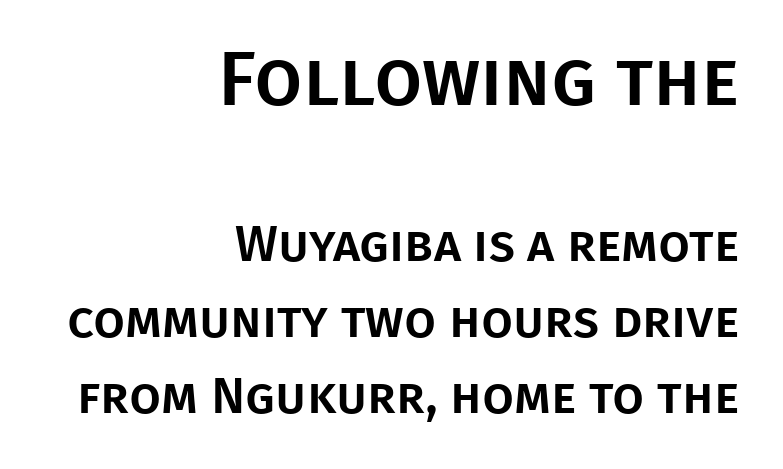
The image shows 77 px sans-serif type, upright; set right-aligned, normal line spacing (1.49x), normal letter spacing, not underlined; the first (top) block is 1.51x larger; low stroke contrast and a large x-height.
